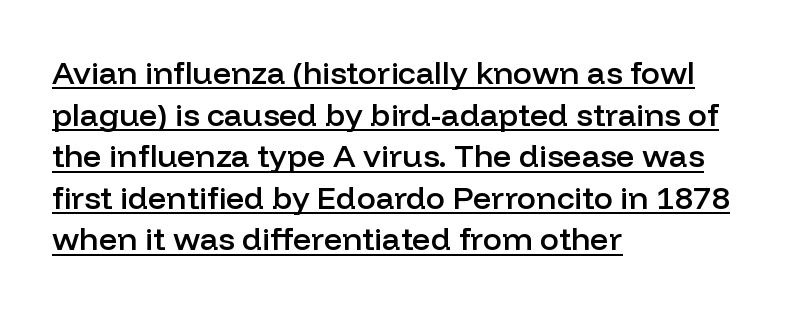
Is there an underline? Yes — a line sits under the letters. Summary of vertical rhythm: regular, with standard interline spacing. The passage shown is semibold, sitting just below true bold. A typesetter would label this face a sans. Posture: upright roman.
